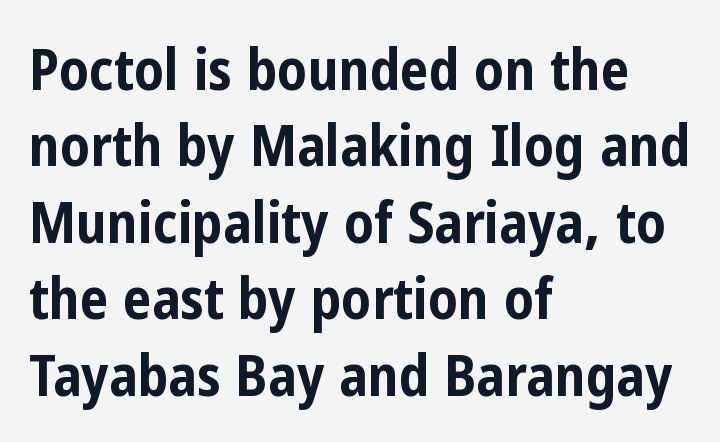
Strokes here are thick enough to call this a true bold. The passage shown is typeset with a sans-serif family. Rendered with straight, roman letterforms. Notice how descenders clear the ascenders below comfortably — that's standard leading. The rendering uses natural spacing where letterforms have individual widths. Underlining? Definitely not there.
